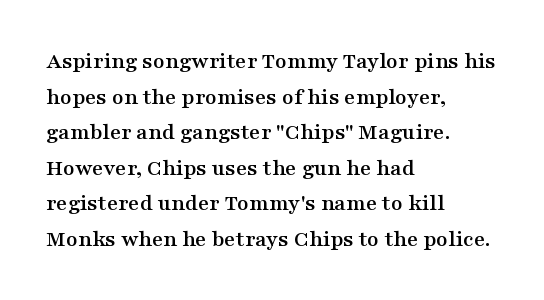
Q: Is the text italic (slanted)? A: No, it is upright.
Q: Is the text underlined? A: No.
Q: How is the paragraph aligned? A: Left-aligned.
Q: Is the spacing between letters normal or unusually wide? A: Normal.
Q: Is the spacing between lines tight, normal or loose? A: Normal.
